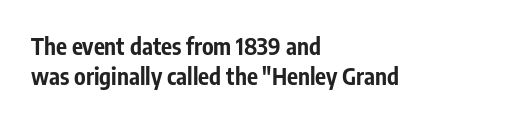
The image shows 23 px bold type, upright; set left-aligned, normal line spacing (1.32x), normal letter spacing, not underlined.
